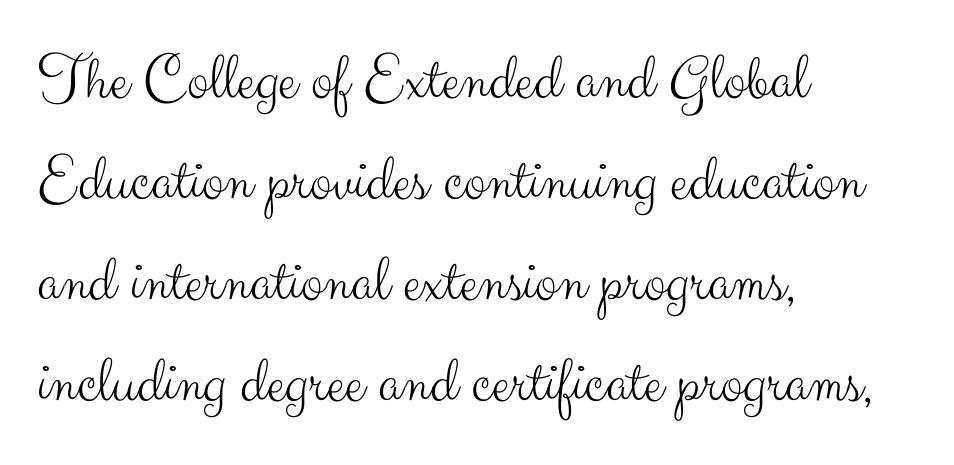
The image shows 66 px light sans-serif type; set left-aligned, normal line spacing (1.53x), normal letter spacing, not underlined; medium stroke contrast and a small x-height.
